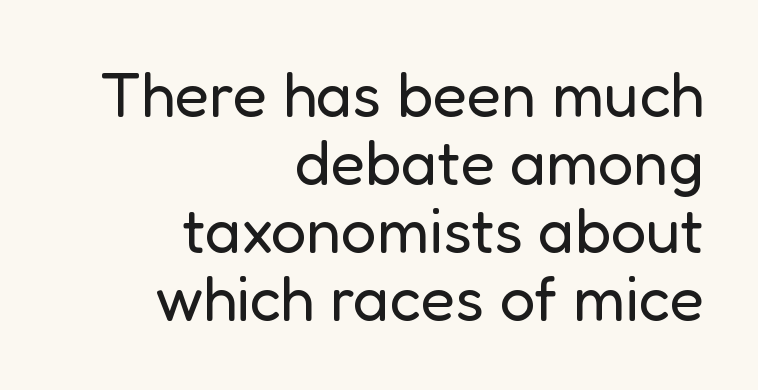
The image shows 63 px regular-weight sans-serif type, upright; set right-aligned, tight line spacing (1.08x), normal letter spacing, not underlined; low stroke contrast and a medium x-height.
